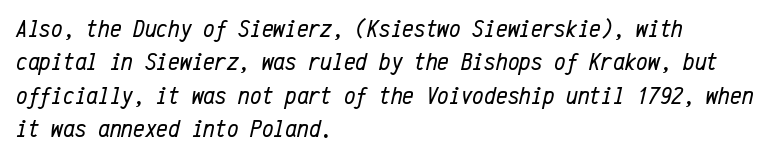
{"italic": "yes", "lean": "right", "slant_degrees": 12, "bold": "no", "underline": "no", "align": "left", "line_spacing": "normal", "line_spacing_ratio": 1.28, "letter_spacing": "normal", "letter_spacing_em": 0.0, "glyph_px": 26}
